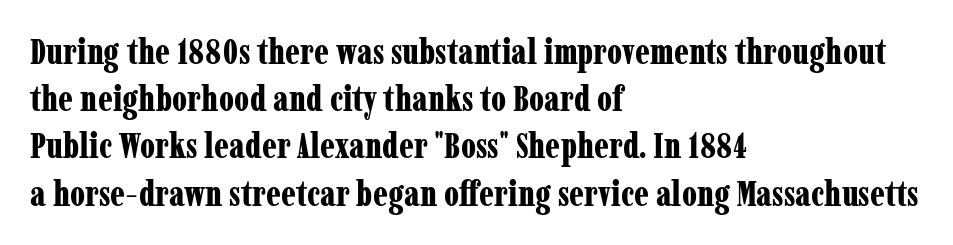
Q: Is the text bold? A: Yes.
Q: Is the text italic (slanted)? A: No, it is upright.
Q: Is the typeface a serif or a sans-serif typeface? A: Serif.
Q: Is the text underlined? A: No.
Q: How is the paragraph aligned? A: Left-aligned.
Q: Is the spacing between letters normal or unusually wide? A: Normal.
Q: Is the spacing between lines tight, normal or loose? A: Normal.
Q: Width (condensed, normal, or wide)? A: Condensed.
Q: Stroke contrast? A: Low.
Q: x-height? A: Medium.
Q: Monospaced? A: No.
